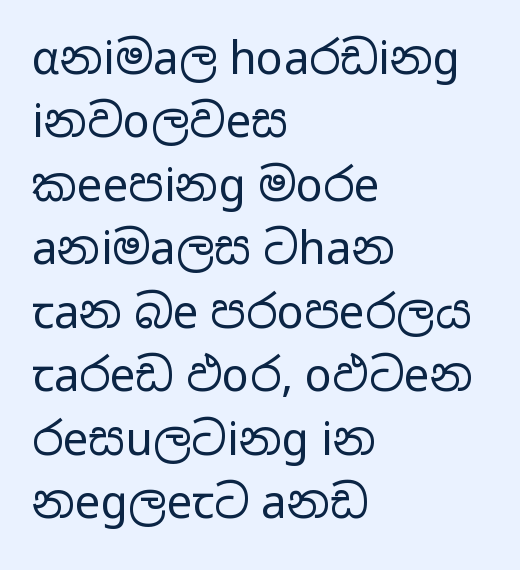
{"serif": "no", "italic": "no", "bold": "no", "weight": "regular", "width": "wide", "stroke_contrast": "low", "x_height": "medium", "monospaced": "no", "underline": "no", "align": "left", "line_spacing": "normal", "line_spacing_ratio": 1.41, "letter_spacing": "normal", "letter_spacing_em": 0.0, "glyph_px": 45}
